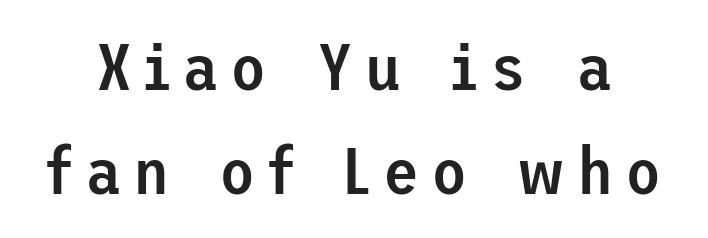
The image shows 66 px semibold sans-serif type, upright; set normal line spacing (1.57x), not underlined; low stroke contrast and a medium x-height.
